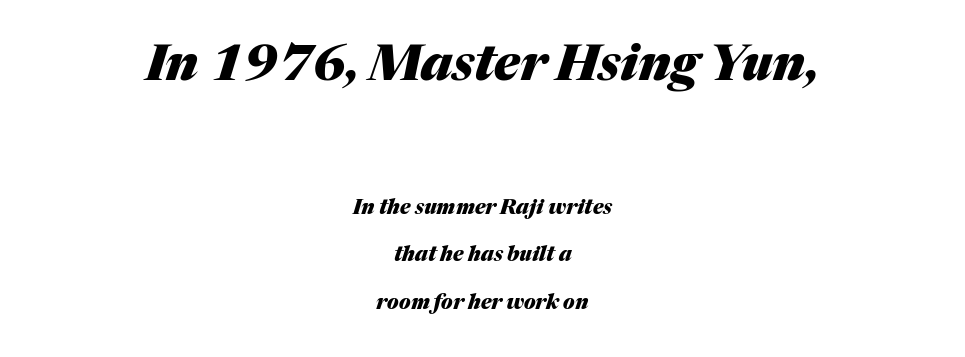
The image shows 49 px heavy type, italic (leaning right); set centered, loose line spacing (2.38x), normal letter spacing, not underlined; the first (top) block is 2.45x larger; medium stroke contrast and a medium x-height.
